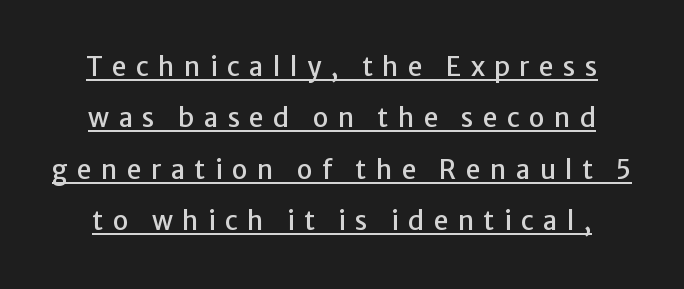
Every word sits above its own underline. If you drew a line through each stem, it would be perfectly vertical. In terms of letterspacing, this is a distinctly airy, spread setting. Successive baselines arrive slowly, with a big drop between each.
